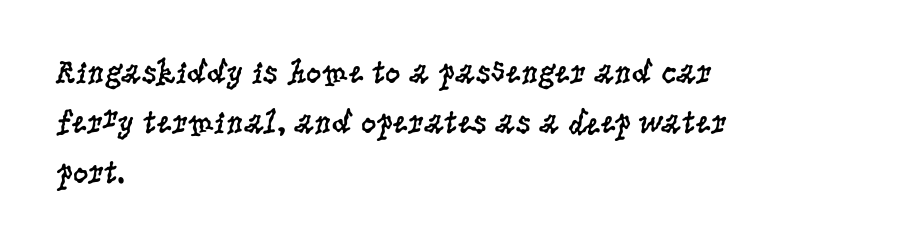
Q: Is the text bold? A: No.
Q: Is the typeface a serif or a sans-serif typeface? A: Serif.
Q: Is the text underlined? A: No.
Q: How is the paragraph aligned? A: Left-aligned.
Q: Is the spacing between letters normal or unusually wide? A: Normal.
Q: Is the spacing between lines tight, normal or loose? A: Normal.
Q: Width (condensed, normal, or wide)? A: Condensed.
Q: Stroke contrast? A: Low.
Q: x-height? A: Large.
Q: Monospaced? A: No.
